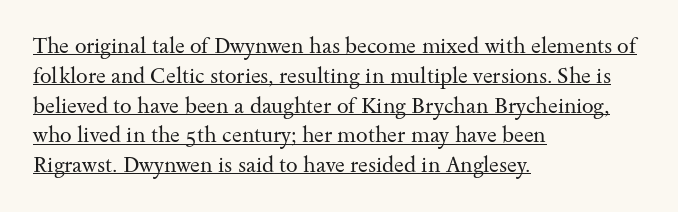
{"italic": "no", "bold": "no", "underline": "yes", "align": "left", "line_spacing": "normal", "line_spacing_ratio": 1.42, "letter_spacing": "normal", "letter_spacing_em": 0.0, "glyph_px": 21}
